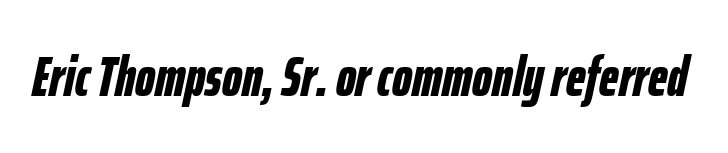
{"italic": "yes", "lean": "right", "slant_degrees": 12, "bold": "yes", "weight": "bold", "width": "condensed", "stroke_contrast": "low", "x_height": "medium", "monospaced": "no", "underline": "no", "letter_spacing": "normal", "letter_spacing_em": 0.0, "glyph_px": 56}
